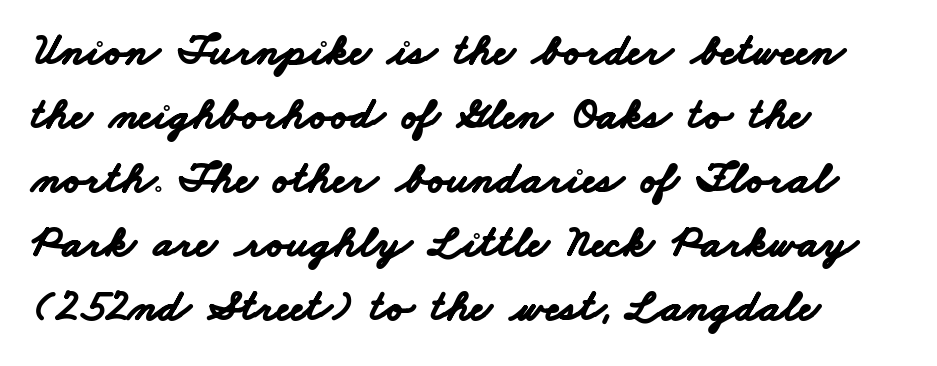
The image shows 45 px bold, wide sans-serif type; set left-aligned, normal line spacing (1.42x), normal letter spacing, not underlined; low stroke contrast and a small x-height.
